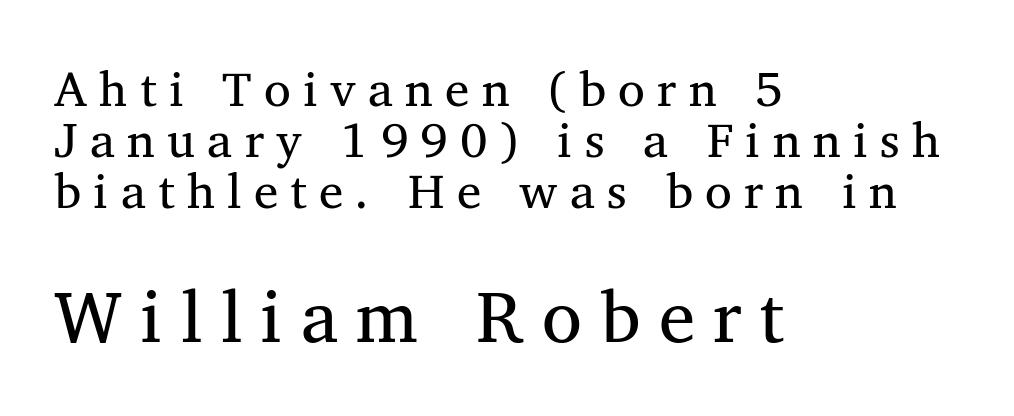
The image shows 73 px regular-weight serif type, upright; set left-aligned, tight line spacing (1.04x), unusually wide letter spacing (+0.25 em), not underlined; the second (bottom) block is 1.49x larger; medium stroke contrast and a medium x-height.
